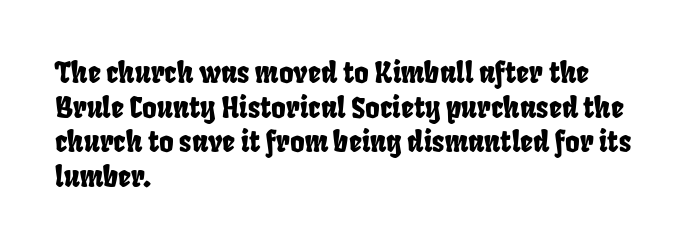
Q: Is the typeface a serif or a sans-serif typeface? A: Sans-serif.
Q: Is the text underlined? A: No.
Q: How is the paragraph aligned? A: Left-aligned.
Q: Is the spacing between letters normal or unusually wide? A: Normal.
Q: Width (condensed, normal, or wide)? A: Condensed.
Q: Stroke contrast? A: Low.
Q: x-height? A: Large.
Q: Monospaced? A: No.
